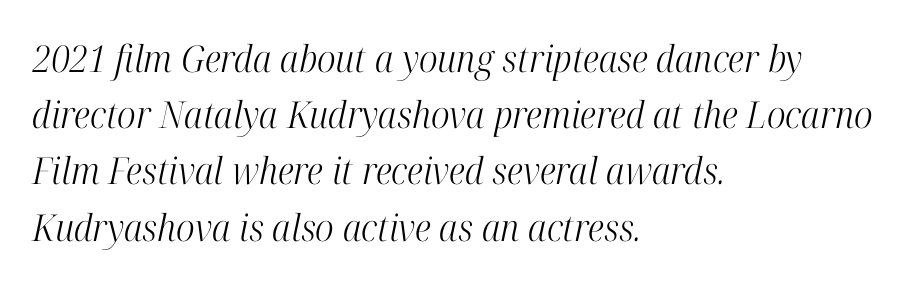
{"serif": "yes", "italic": "yes", "lean": "right", "slant_degrees": 12, "bold": "no", "weight": "light", "width": "condensed", "stroke_contrast": "high", "x_height": "medium", "monospaced": "no", "underline": "no", "align": "left", "line_spacing": "normal", "line_spacing_ratio": 1.52, "letter_spacing": "normal", "letter_spacing_em": 0.0, "glyph_px": 37}
